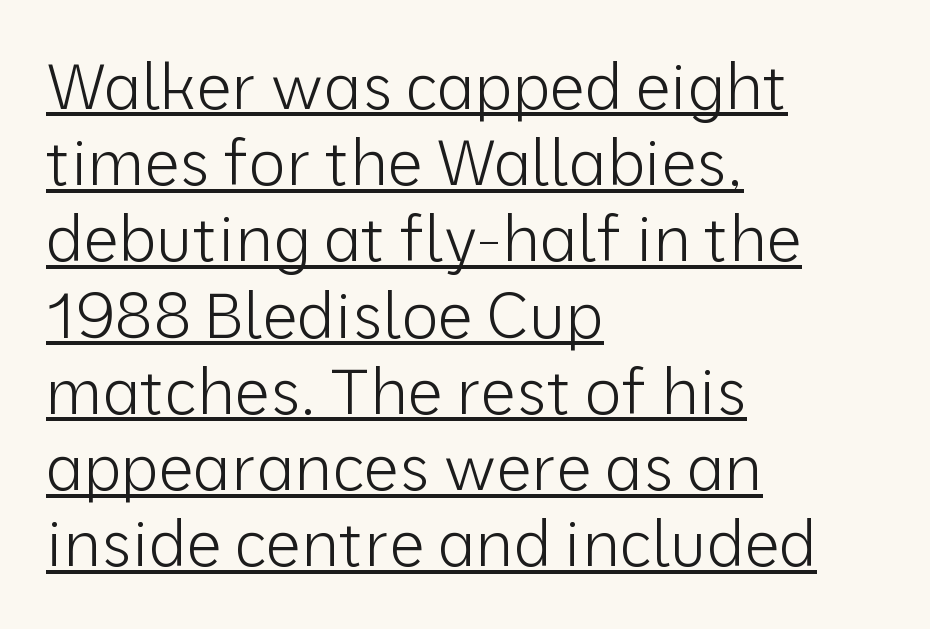
Q: Is the text bold? A: No.
Q: Is the text italic (slanted)? A: No, it is upright.
Q: Is the typeface a serif or a sans-serif typeface? A: Sans-serif.
Q: Is the text underlined? A: Yes.
Q: How is the paragraph aligned? A: Left-aligned.
Q: Is the spacing between letters normal or unusually wide? A: Normal.
Q: Width (condensed, normal, or wide)? A: Normal.
Q: Stroke contrast? A: Low.
Q: x-height? A: Medium.
Q: Monospaced? A: No.
